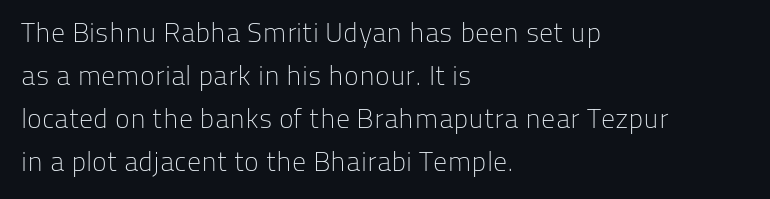
Q: Is the text bold? A: No.
Q: Is the text italic (slanted)? A: No, it is upright.
Q: Is the typeface a serif or a sans-serif typeface? A: Sans-serif.
Q: Is the text underlined? A: No.
Q: How is the paragraph aligned? A: Left-aligned.
Q: Is the spacing between letters normal or unusually wide? A: Normal.
Q: Is the spacing between lines tight, normal or loose? A: Normal.
Q: Width (condensed, normal, or wide)? A: Normal.
Q: Stroke contrast? A: Low.
Q: x-height? A: Medium.
Q: Monospaced? A: No.
